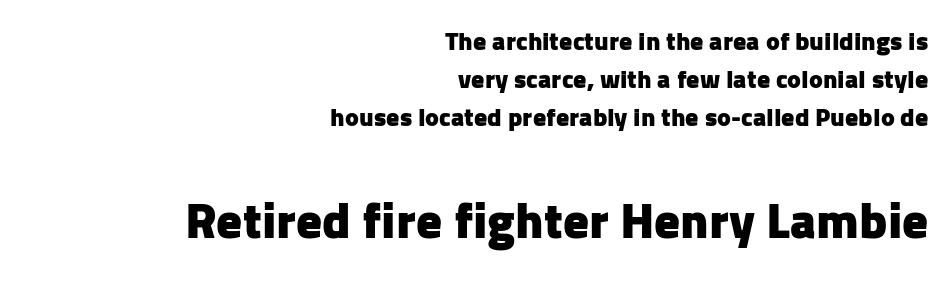
In this sample the second text group is rendered at the bigger scale. Serif or sans? Sans — the stroke terminals are bare. Rows of type keep a routine distance in the vertical direction. Type without underlining.
